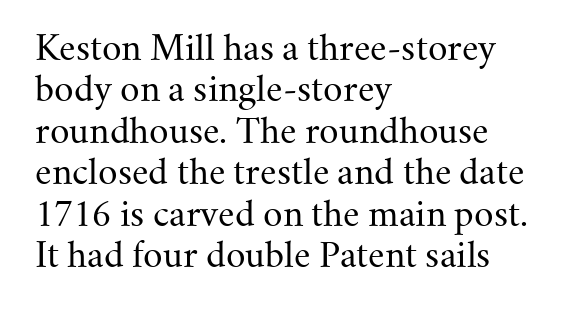
Q: Is the text bold? A: No.
Q: Is the text italic (slanted)? A: No, it is upright.
Q: Is the typeface a serif or a sans-serif typeface? A: Serif.
Q: Is the text underlined? A: No.
Q: How is the paragraph aligned? A: Left-aligned.
Q: Is the spacing between letters normal or unusually wide? A: Normal.
Q: Width (condensed, normal, or wide)? A: Normal.
Q: Stroke contrast? A: Medium.
Q: x-height? A: Small.
Q: Monospaced? A: No.
